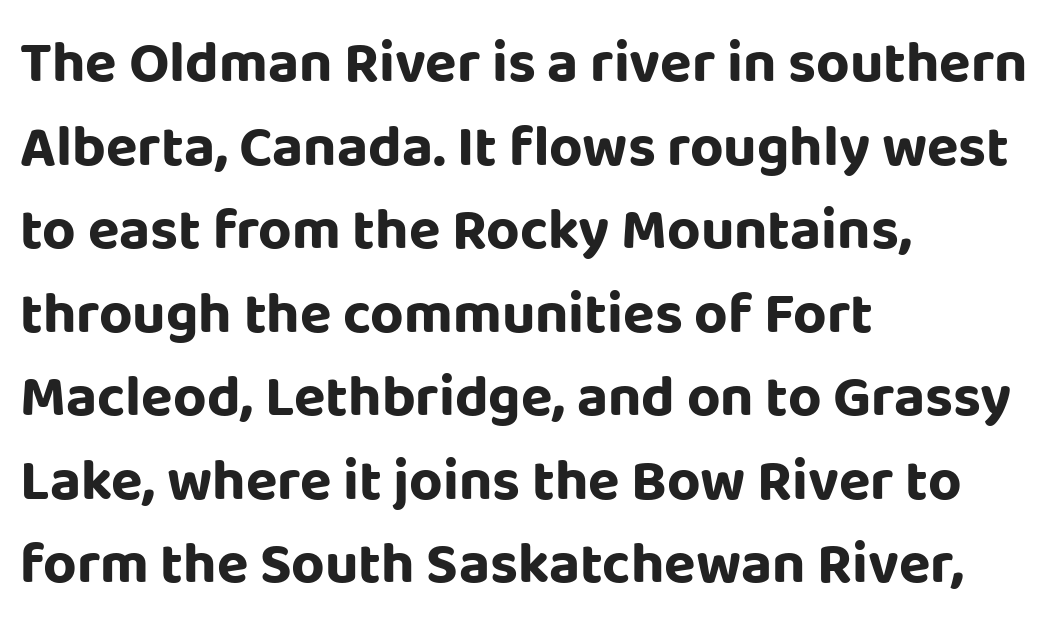
Q: Is the text bold? A: Yes.
Q: Is the text italic (slanted)? A: No, it is upright.
Q: Is the typeface a serif or a sans-serif typeface? A: Sans-serif.
Q: Is the text underlined? A: No.
Q: How is the paragraph aligned? A: Left-aligned.
Q: Is the spacing between letters normal or unusually wide? A: Normal.
Q: Is the spacing between lines tight, normal or loose? A: Normal.
Q: Width (condensed, normal, or wide)? A: Normal.
Q: Stroke contrast? A: Low.
Q: x-height? A: Large.
Q: Monospaced? A: No.
